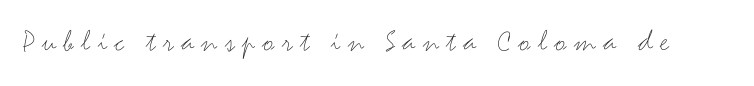
Q: Is the text bold? A: No.
Q: Is the text italic (slanted)? A: Yes.
Q: Is the typeface a serif or a sans-serif typeface? A: Sans-serif.
Q: Is the text underlined? A: No.
Q: Is the spacing between letters normal or unusually wide? A: Unusually wide.
Q: Width (condensed, normal, or wide)? A: Wide.
Q: Stroke contrast? A: Medium.
Q: x-height? A: Small.
Q: Monospaced? A: No.
